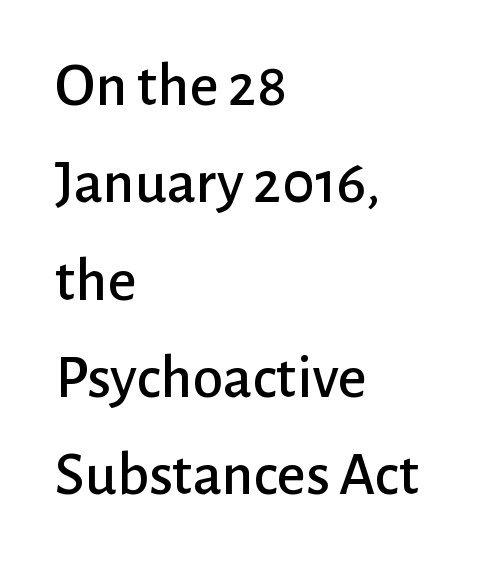
{"serif": "no", "italic": "no", "width": "normal", "stroke_contrast": "low", "x_height": "medium", "monospaced": "no", "underline": "no", "align": "left", "line_spacing": "normal", "line_spacing_ratio": 1.57, "letter_spacing": "normal", "letter_spacing_em": 0.0, "glyph_px": 62}
